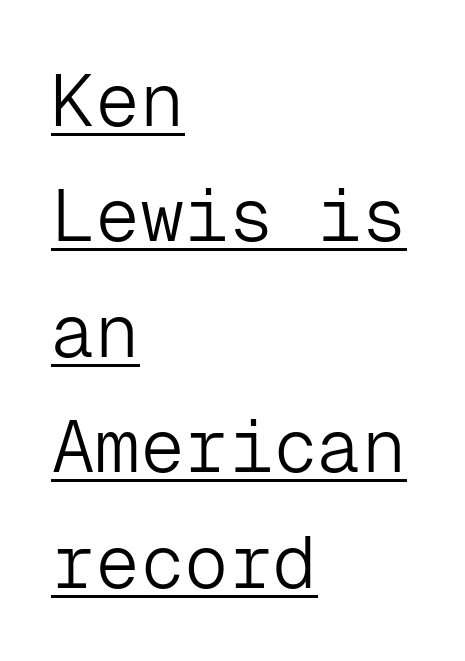
{"serif": "no", "italic": "no", "bold": "no", "weight": "light", "width": "normal", "stroke_contrast": "low", "x_height": "medium", "monospaced": "yes", "underline": "yes", "align": "left", "line_spacing": "normal", "line_spacing_ratio": 1.56, "letter_spacing": "normal", "letter_spacing_em": 0.0, "glyph_px": 74}
